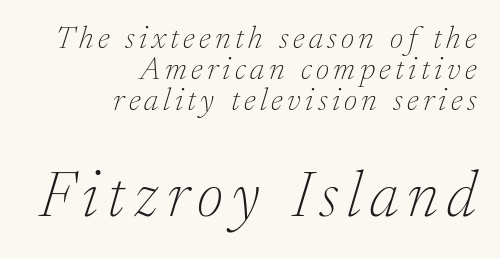
Q: Is the text bold? A: No.
Q: Is the text italic (slanted)? A: Yes, it leans right by about 17 degrees.
Q: Is the typeface a serif or a sans-serif typeface? A: Serif.
Q: Is the text underlined? A: No.
Q: How is the paragraph aligned? A: Right-aligned.
Q: Is the spacing between lines tight, normal or loose? A: Tight.
Q: Which block of text is set in a larger size, the first (top) or the second (bottom)? A: The second (bottom) one.
Q: Width (condensed, normal, or wide)? A: Normal.
Q: Stroke contrast? A: Low.
Q: x-height? A: Medium.
Q: Monospaced? A: No.
